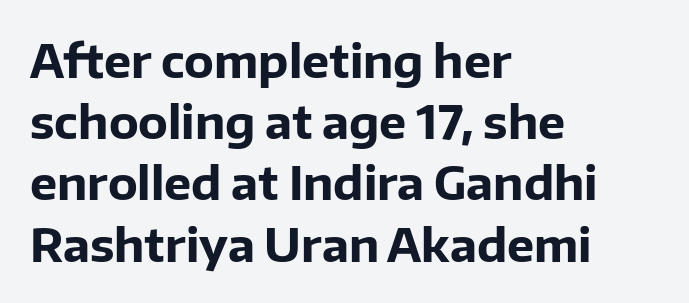
Examine the stroke ends and you'll find no serifs. Designer's note — italics off, roman on. Each row of text sits above clean, open space. The rendering uses a moderate line-height, typical for paragraphs. Is this a fixed-width face? No — the glyphs have proportional, varying widths.
